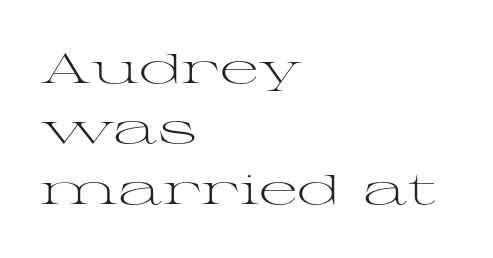
Does extra space separate the letters? No, they use regular spacing. Glance below the letters and you will spot only blank space. Weight: in the light-to-regular range. Classification — serif. This sample uses an upright cut, with every glyph sitting square on the baseline. The rendering uses a moderate line-height, typical for paragraphs.
